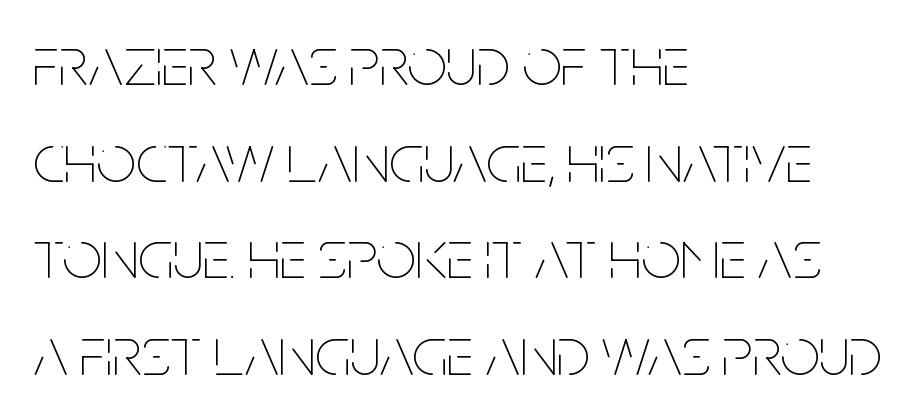
Check under the words: just untouched page. Regular leading. These glyphs show unthickened strokes, regular width or finer. The setting favours the left margin, as ordinary paragraphs usually do. Rendered with straight, roman letterforms. Do the characters align in a grid? No, the font is proportional.
